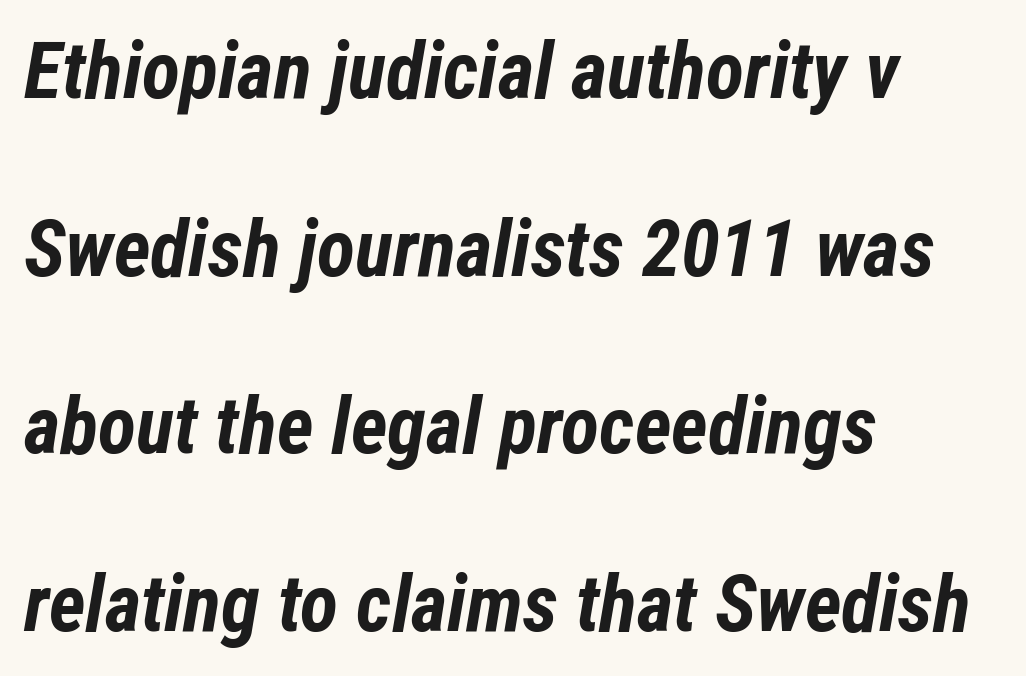
The image shows 79 px bold, condensed type, italic (leaning right); set left-aligned, loose line spacing (2.25x), normal letter spacing, not underlined; low stroke contrast and a medium x-height.
